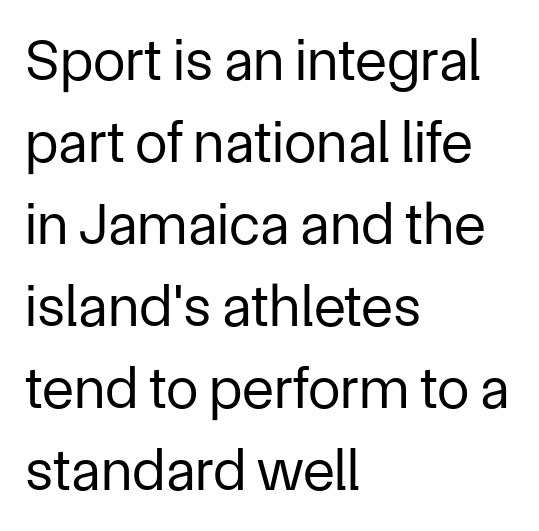
The image shows 59 px regular-weight sans-serif type, upright; set left-aligned, normal line spacing (1.39x), normal letter spacing, not underlined; low stroke contrast and a medium x-height.
